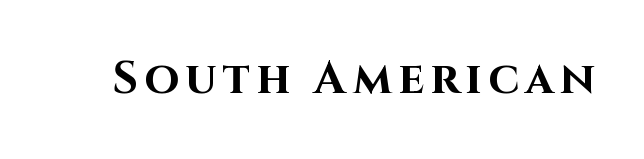
When letters stand straight like this, we call the style roman or upright. The glyphs are unaccompanied by any horizontal stroke below them. The letters carry no serifs — their stems end cleanly without finishing strokes. Spacing verdict: proportional, widths tailored to each character. Each glyph is drawn with heavy, bold strokes.
